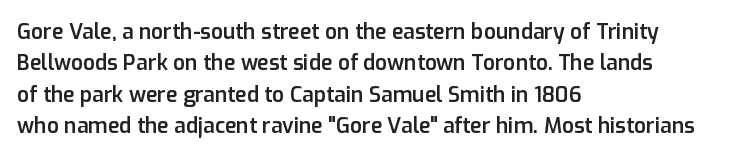
The image shows 21 px text type, upright; set left-aligned, normal line spacing (1.5x), normal letter spacing, not underlined.
